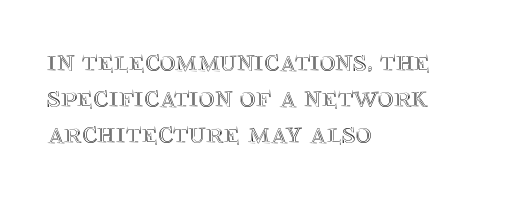
The image shows 30 px text type, upright; set left-aligned, line spacing 1.2x, normal letter spacing, not underlined; a large x-height.
